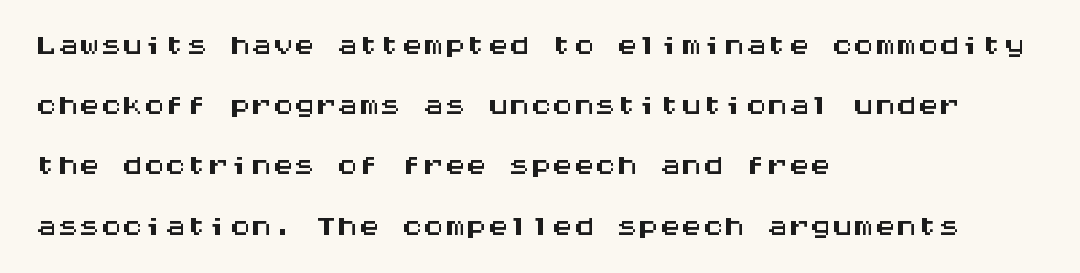
Q: Is the text italic (slanted)? A: No, it is upright.
Q: Is the typeface a serif or a sans-serif typeface? A: Sans-serif.
Q: Is the text underlined? A: No.
Q: How is the paragraph aligned? A: Left-aligned.
Q: Is the spacing between letters normal or unusually wide? A: Normal.
Q: Is the spacing between lines tight, normal or loose? A: Normal.
Q: Width (condensed, normal, or wide)? A: Wide.
Q: Stroke contrast? A: Medium.
Q: x-height? A: Large.
Q: Monospaced? A: Yes.
